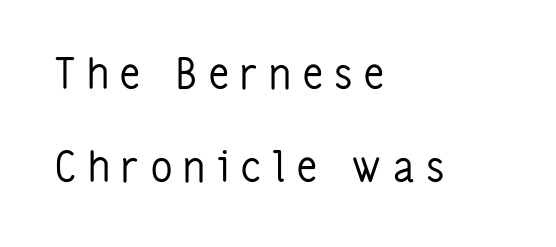
The image shows 42 px regular-weight, condensed sans-serif type, upright; set left-aligned, loose line spacing (2.22x), unusually wide letter spacing (+0.28 em), not underlined; low stroke contrast and a medium x-height.
